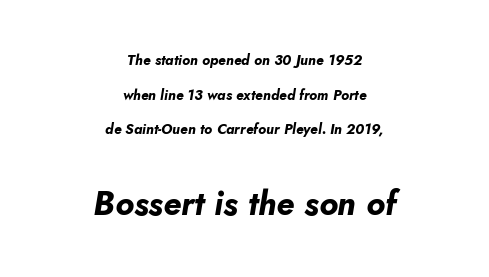
The image shows 33 px bold type, italic (leaning right); set centered, loose line spacing (2.48x), normal letter spacing, not underlined; the second (bottom) block is 2.36x larger; low stroke contrast and a small x-height.
